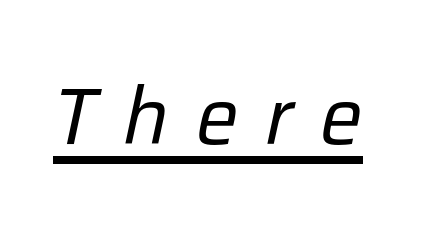
The image shows 80 px regular-weight type, italic (leaning right); set unusually wide letter spacing (+0.33 em), underlined; low stroke contrast and a medium x-height.
